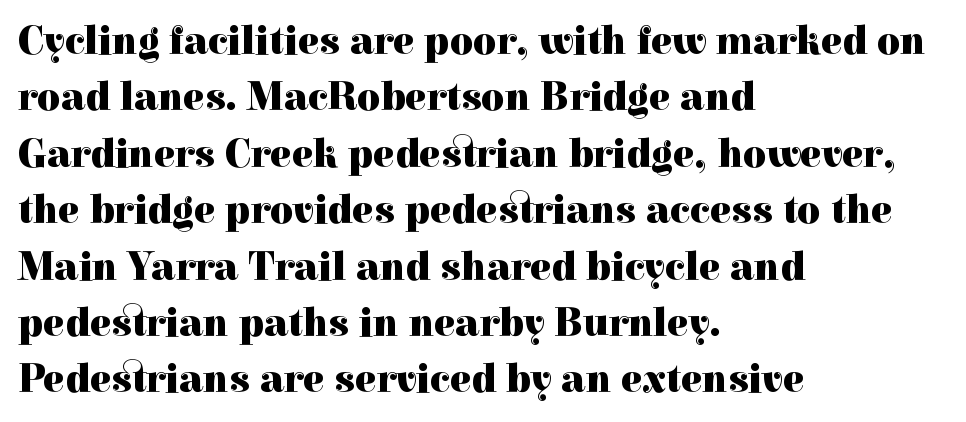
Plain, unruled lines of type. Letterform terminals end in serifs throughout the passage. The rendering keeps characters at their native spacing. Reading down the column, the eye jumps a familiar distance to each next line.
